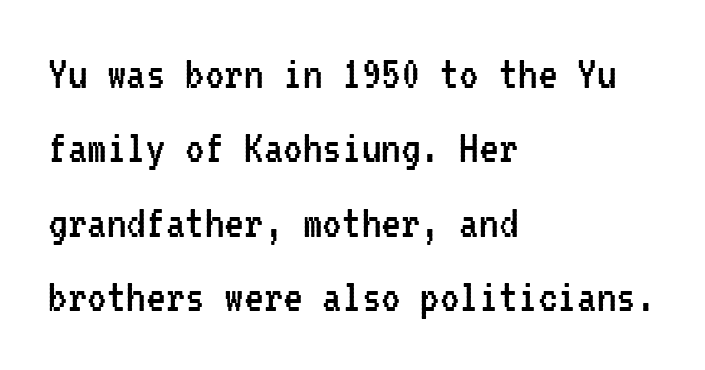
The type sits square on the baseline with zero lean. Any mark beneath the type? The region is blank. The font sits on the lighter half of the weight spectrum, regular included. Standard letterfit; no display-style spreading of the glyphs.
